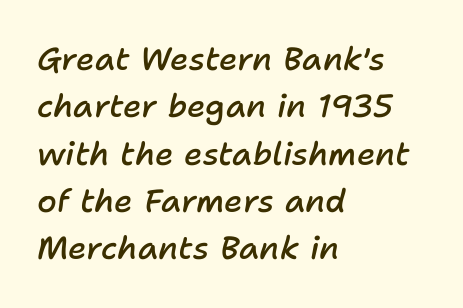
{"italic": "yes", "lean": "right", "slant_degrees": 11, "bold": "semi", "weight": "semibold", "width": "normal", "stroke_contrast": "low", "x_height": "medium", "monospaced": "no", "underline": "no", "align": "left", "line_spacing": "normal", "line_spacing_ratio": 1.48, "letter_spacing": "normal", "letter_spacing_em": 0.0, "glyph_px": 32}
